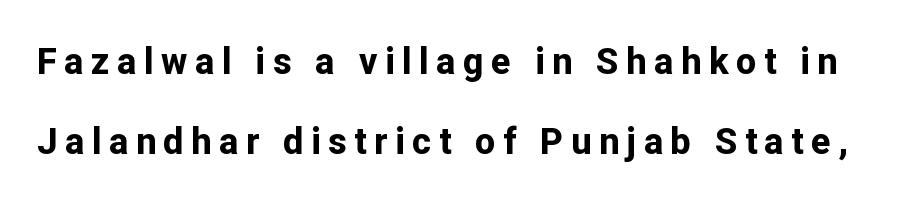
{"serif": "no", "italic": "no", "bold": "yes", "weight": "bold", "width": "normal", "stroke_contrast": "low", "x_height": "medium", "monospaced": "no", "underline": "no", "line_spacing": "loose", "line_spacing_ratio": 2.22, "letter_spacing": "wide", "letter_spacing_em": 0.21, "glyph_px": 36}
